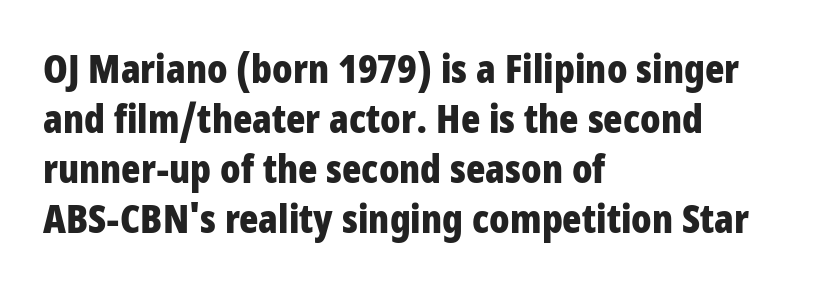
The image shows 40 px bold, condensed sans-serif type, upright; set left-aligned, normal line spacing (1.25x), normal letter spacing, not underlined; low stroke contrast and a large x-height.
